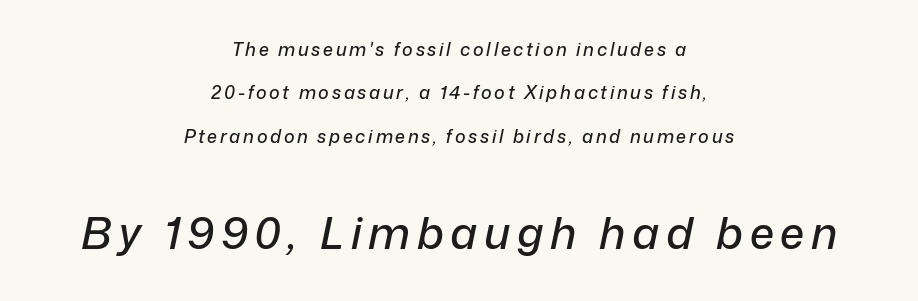
This sample has the flowing, uneven cadence of proportional lettering. Notice how the passage keeps no hard edge, just a central spine. These two chunks differ in scale, with the bottom chunk taking the larger measure. The lines are spread far apart with generous leading. A bare baseline throughout the passage.
